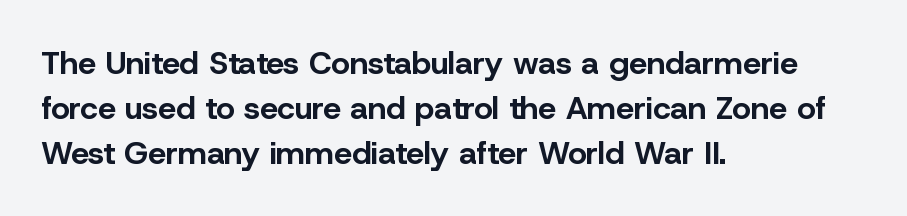
{"serif": "no", "italic": "no", "bold": "yes", "weight": "bold", "width": "normal", "stroke_contrast": "low", "x_height": "medium", "monospaced": "no", "underline": "no", "align": "left", "line_spacing": "normal", "line_spacing_ratio": 1.4, "letter_spacing": "normal", "letter_spacing_em": 0.0, "glyph_px": 32}
